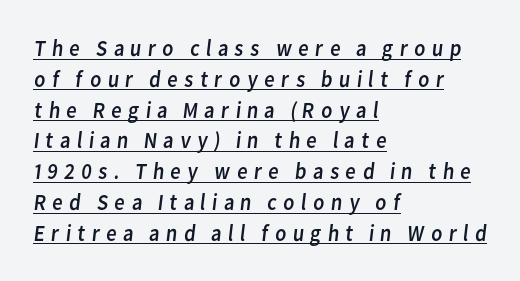
{"bold": "no", "underline": "yes", "align": "left", "line_spacing": "normal", "line_spacing_ratio": 1.34, "letter_spacing": "wide", "letter_spacing_em": 0.24, "glyph_px": 23}
